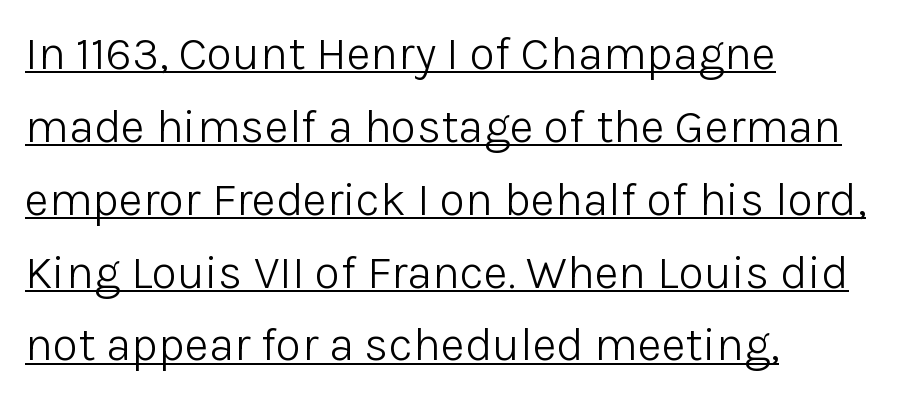
{"serif": "no", "italic": "no", "bold": "no", "weight": "light", "width": "normal", "stroke_contrast": "low", "x_height": "medium", "monospaced": "no", "underline": "yes", "align": "left", "line_spacing": "normal", "line_spacing_ratio": 1.55, "letter_spacing": "normal", "letter_spacing_em": 0.0, "glyph_px": 47}
